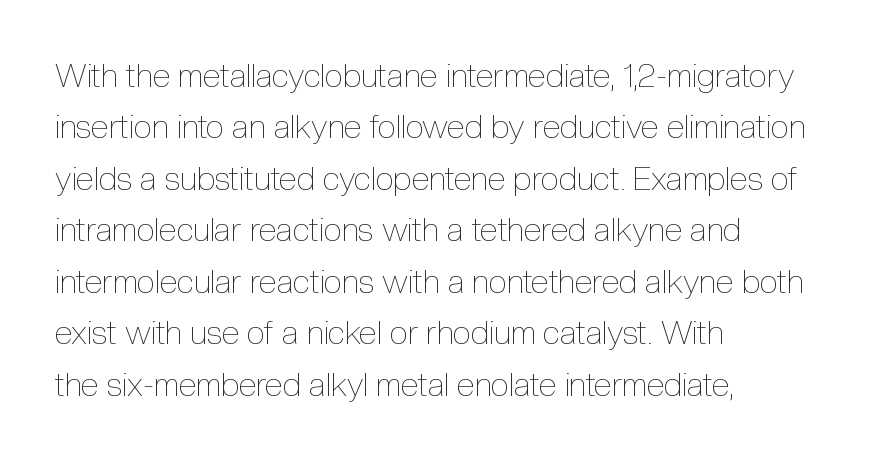
Q: Is the text bold? A: No.
Q: Is the text italic (slanted)? A: No, it is upright.
Q: Is the text underlined? A: No.
Q: How is the paragraph aligned? A: Left-aligned.
Q: Is the spacing between letters normal or unusually wide? A: Normal.
Q: Is the spacing between lines tight, normal or loose? A: Normal.
Q: Width (condensed, normal, or wide)? A: Condensed.
Q: x-height? A: Medium.
Q: Monospaced? A: No.
